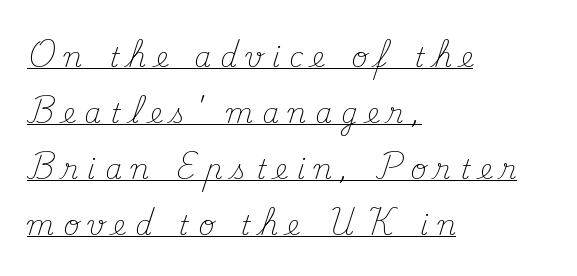
Display-style spreading of the glyphs; the letterfit is very open. These characters rest on top of a visible drawn line. The weight would be labelled regular, book, light, or lighter still.
